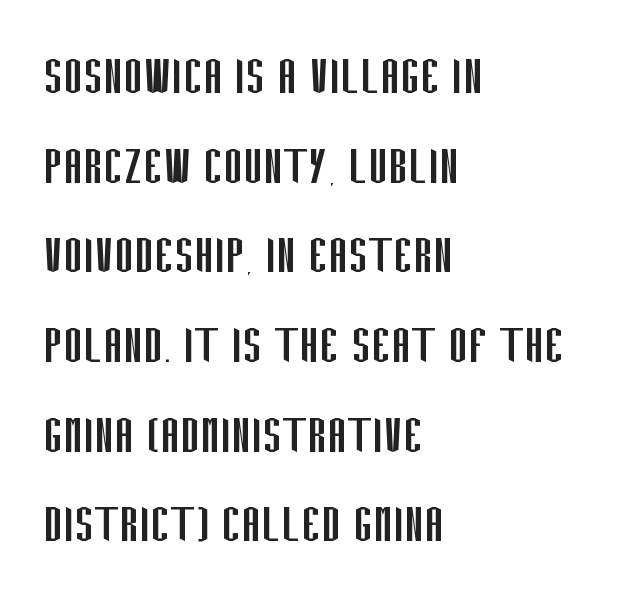
Q: Is the text bold? A: No.
Q: Is the text italic (slanted)? A: No, it is upright.
Q: Is the typeface a serif or a sans-serif typeface? A: Sans-serif.
Q: Is the text underlined? A: No.
Q: How is the paragraph aligned? A: Left-aligned.
Q: Is the spacing between letters normal or unusually wide? A: Normal.
Q: Is the spacing between lines tight, normal or loose? A: Normal.
Q: Width (condensed, normal, or wide)? A: Condensed.
Q: Stroke contrast? A: Low.
Q: x-height? A: Large.
Q: Monospaced? A: No.
